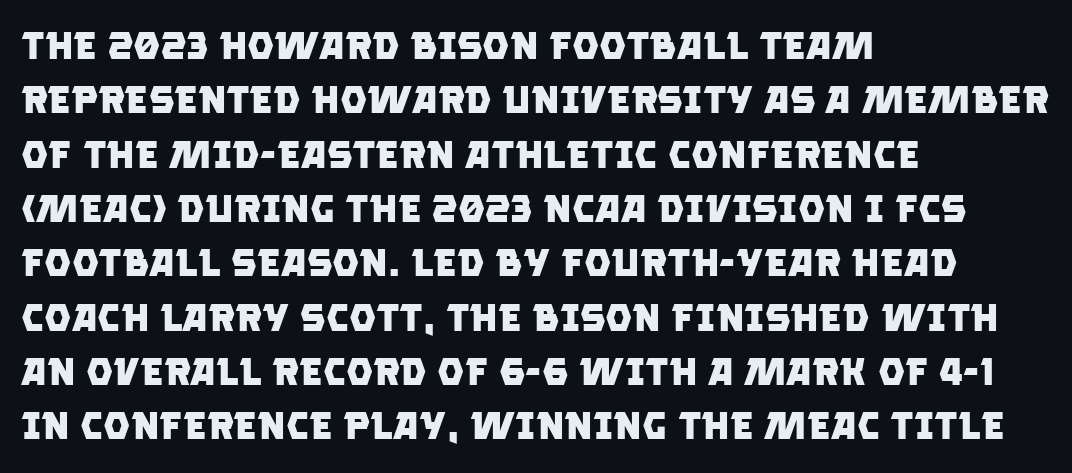
Q: Is the text bold? A: Yes.
Q: Is the typeface a serif or a sans-serif typeface? A: Sans-serif.
Q: Is the text underlined? A: No.
Q: How is the paragraph aligned? A: Left-aligned.
Q: Is the spacing between letters normal or unusually wide? A: Normal.
Q: Is the spacing between lines tight, normal or loose? A: Normal.
Q: Width (condensed, normal, or wide)? A: Normal.
Q: Stroke contrast? A: Low.
Q: x-height? A: Large.
Q: Monospaced? A: No.
